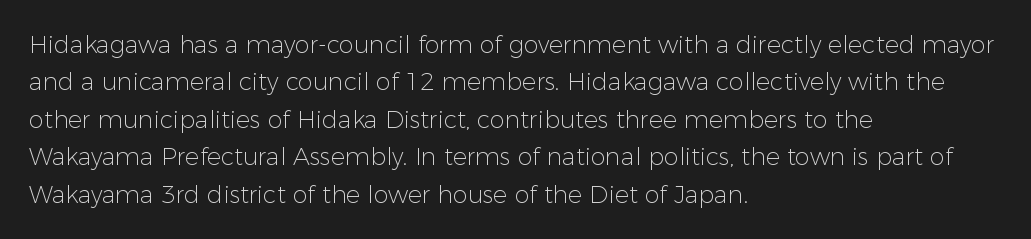
Evenly set lines give the paragraph a standard silhouette. Here the glyphs are tracked normally, forming tight word shapes. Rule under the text: the space is simply empty. Italic? Not at all — the glyphs are vertical. These glyphs show unthickened strokes, regular width or finer.
